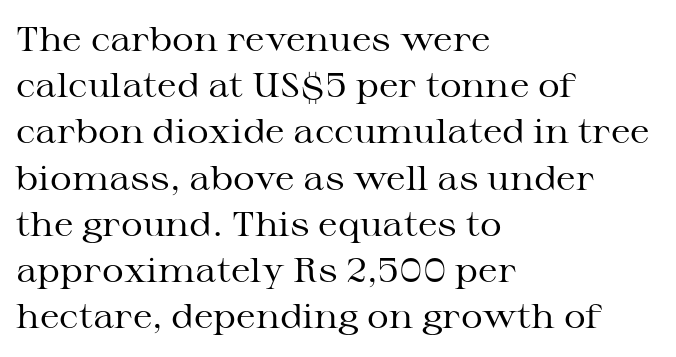
Q: Is the text bold? A: No.
Q: Is the text italic (slanted)? A: No, it is upright.
Q: Is the typeface a serif or a sans-serif typeface? A: Serif.
Q: Is the text underlined? A: No.
Q: How is the paragraph aligned? A: Left-aligned.
Q: Is the spacing between letters normal or unusually wide? A: Normal.
Q: Is the spacing between lines tight, normal or loose? A: Normal.
Q: Width (condensed, normal, or wide)? A: Wide.
Q: Stroke contrast? A: Medium.
Q: x-height? A: Medium.
Q: Monospaced? A: No.
